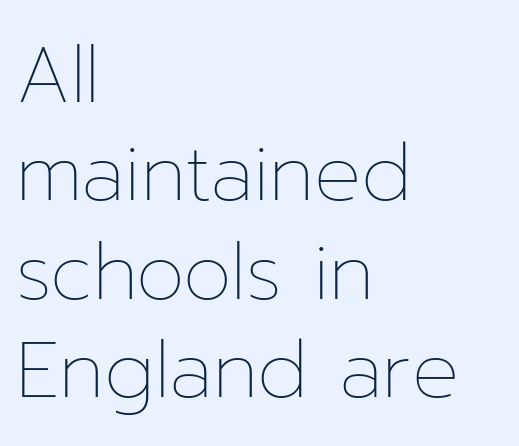
Q: Is the text bold? A: No.
Q: Is the text italic (slanted)? A: No, it is upright.
Q: Is the text underlined? A: No.
Q: How is the paragraph aligned? A: Left-aligned.
Q: Is the spacing between letters normal or unusually wide? A: Normal.
Q: Is the spacing between lines tight, normal or loose? A: Normal.
Q: Width (condensed, normal, or wide)? A: Normal.
Q: Stroke contrast? A: Low.
Q: x-height? A: Medium.
Q: Monospaced? A: No.
